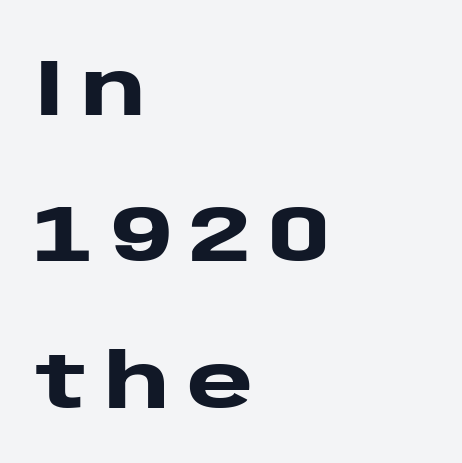
The image shows 80 px heavy, wide sans-serif type, upright; set left-aligned, line spacing 1.83x, unusually wide letter spacing (+0.22 em), not underlined; low stroke contrast and a large x-height.
